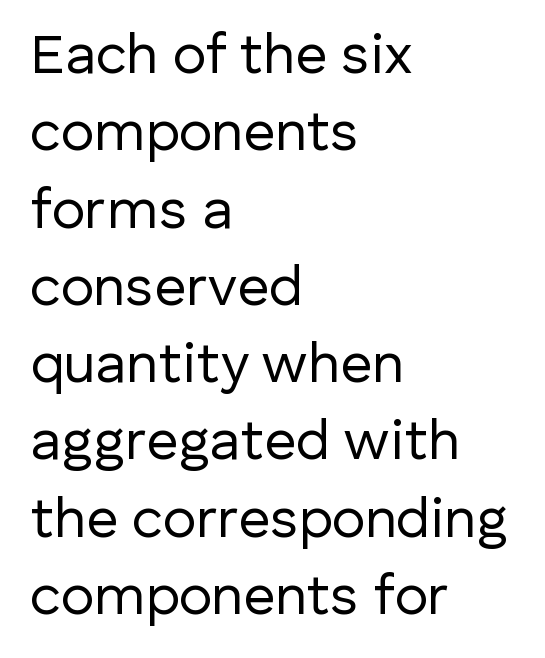
Q: Is the text bold? A: No.
Q: Is the text italic (slanted)? A: No, it is upright.
Q: Is the typeface a serif or a sans-serif typeface? A: Sans-serif.
Q: Is the text underlined? A: No.
Q: How is the paragraph aligned? A: Left-aligned.
Q: Is the spacing between letters normal or unusually wide? A: Normal.
Q: Is the spacing between lines tight, normal or loose? A: Normal.
Q: Width (condensed, normal, or wide)? A: Normal.
Q: Stroke contrast? A: Low.
Q: x-height? A: Medium.
Q: Monospaced? A: No.
